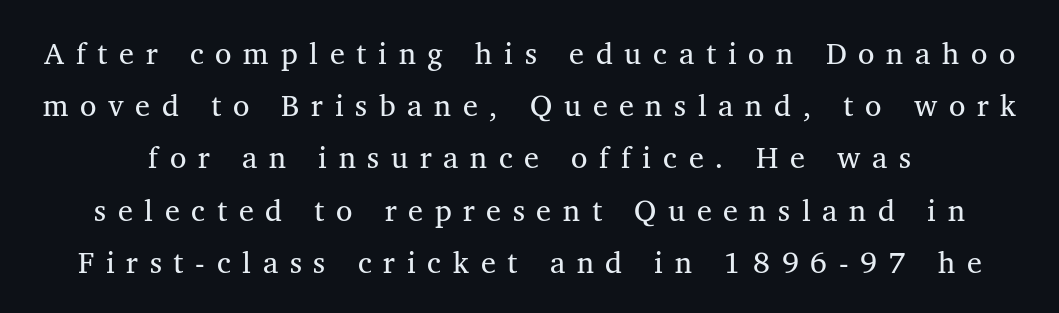
{"serif": "yes", "bold": "no", "weight": "regular", "width": "normal", "stroke_contrast": "medium", "x_height": "medium", "monospaced": "no", "underline": "no", "line_spacing_ratio": 1.74, "letter_spacing": "wide", "letter_spacing_em": 0.39, "glyph_px": 30}
